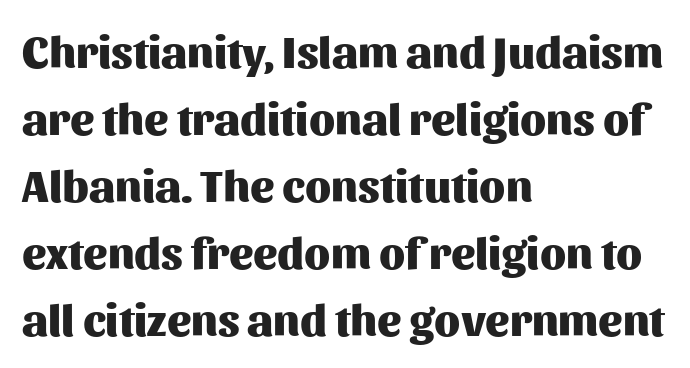
The image shows 45 px heavy sans-serif type, upright; set left-aligned, normal line spacing (1.49x), normal letter spacing, not underlined; medium stroke contrast and a medium x-height.
